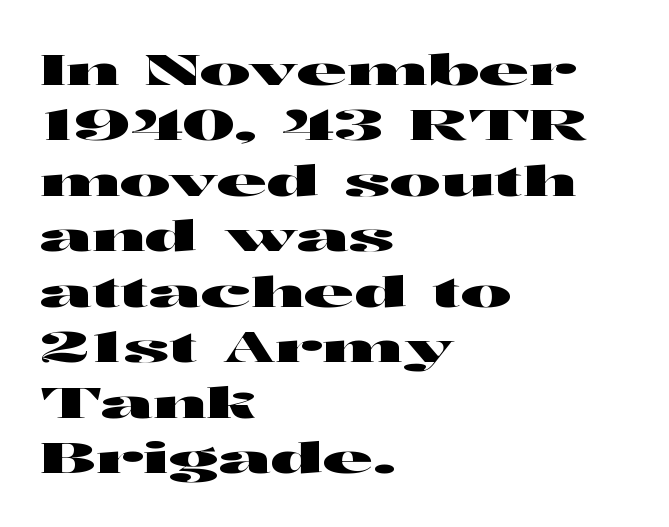
The image shows 43 px wide sans-serif type, upright; set left-aligned, normal line spacing (1.29x), normal letter spacing, not underlined; high stroke contrast and a medium x-height.
